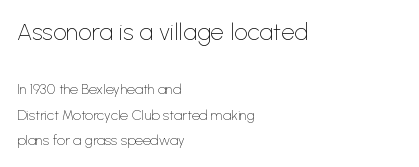
Q: Is the text bold? A: No.
Q: Is the text italic (slanted)? A: No, it is upright.
Q: Is the text underlined? A: No.
Q: How is the paragraph aligned? A: Left-aligned.
Q: Is the spacing between letters normal or unusually wide? A: Normal.
Q: Which block of text is set in a larger size, the first (top) or the second (bottom)? A: The first (top) one.
